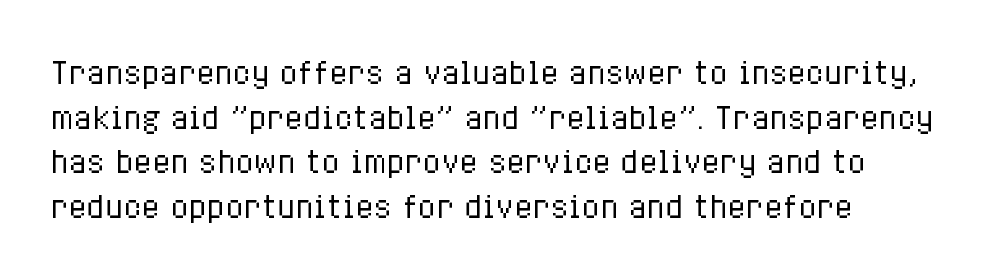
Is the type heavy? It reads as light-to-regular instead. The words here are not underlined. One glance says typical: line gaps are just what's usual. Nothing unusual about the tracking: characters are spaced as the font intends. Each letter keeps its own natural width here, so spacing adapts to shape.
